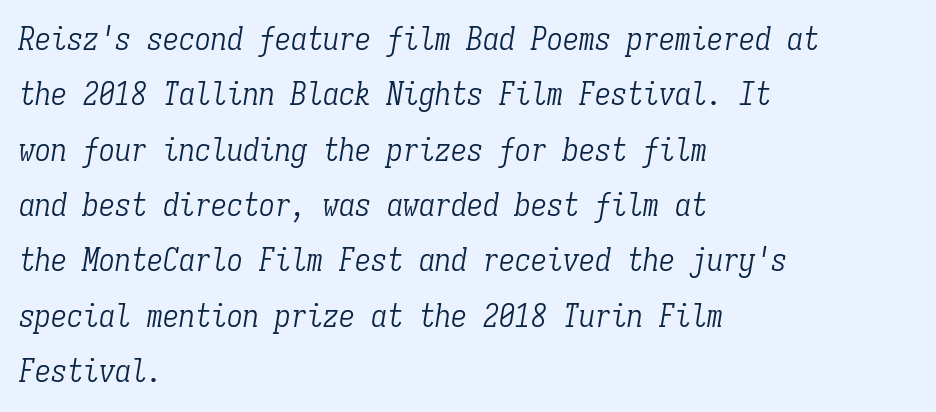
Q: Is the text bold? A: No.
Q: Is the text italic (slanted)? A: Yes, it leans right by about 9 degrees.
Q: Is the typeface a serif or a sans-serif typeface? A: Serif.
Q: Is the text underlined? A: No.
Q: How is the paragraph aligned? A: Left-aligned.
Q: Is the spacing between letters normal or unusually wide? A: Normal.
Q: Width (condensed, normal, or wide)? A: Condensed.
Q: Stroke contrast? A: Low.
Q: x-height? A: Medium.
Q: Monospaced? A: Yes.
